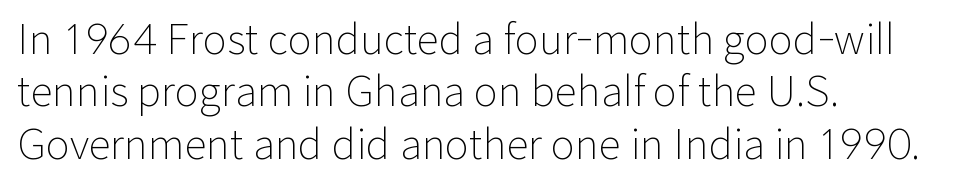
The image shows 41 px light sans-serif type, upright; set left-aligned, normal line spacing (1.28x), normal letter spacing, not underlined; low stroke contrast and a medium x-height.
